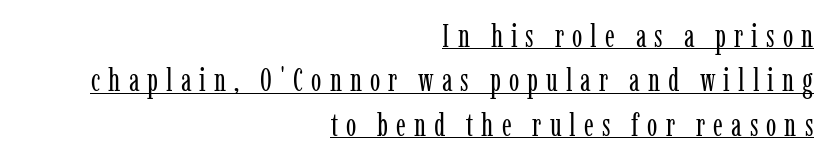
{"serif": "yes", "italic": "no", "bold": "no", "weight": "regular", "width": "condensed", "stroke_contrast": "low", "x_height": "medium", "monospaced": "no", "underline": "yes", "align": "right", "line_spacing": "normal", "line_spacing_ratio": 1.43, "letter_spacing": "wide", "letter_spacing_em": 0.26, "glyph_px": 31}
